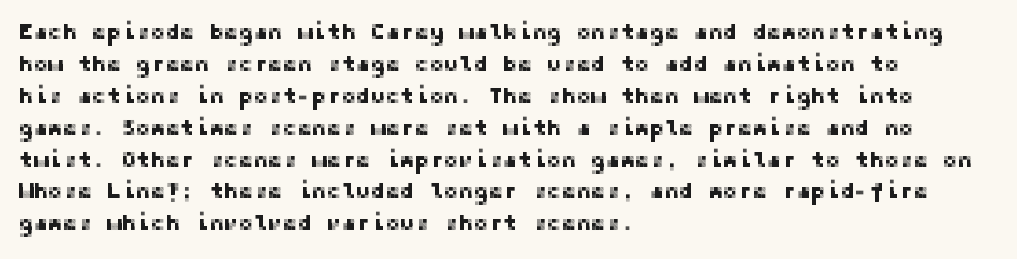
Left-aligned paragraph, ragged on the right. Rendered with straight, roman letterforms. Successive baselines arrive at the customary interval. Descenders are the only things crossing below the line. Is the letter spacing exaggerated? No — it looks like the ordinary default.
